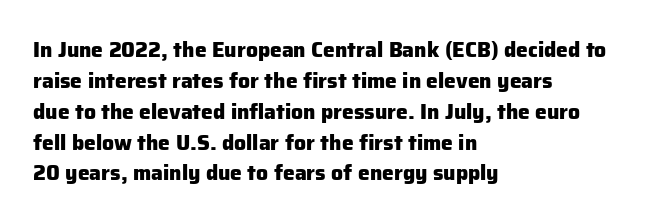
Q: Is the text bold? A: Yes.
Q: Is the text italic (slanted)? A: No, it is upright.
Q: Is the text underlined? A: No.
Q: How is the paragraph aligned? A: Left-aligned.
Q: Is the spacing between letters normal or unusually wide? A: Normal.
Q: Is the spacing between lines tight, normal or loose? A: Normal.
